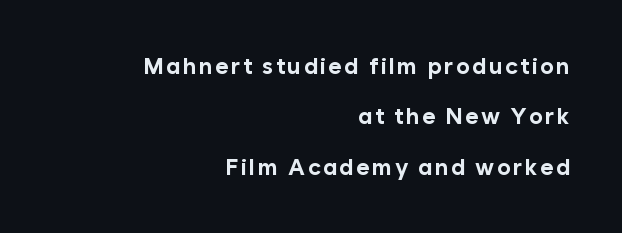
Q: Is the text bold? A: Yes.
Q: Is the text italic (slanted)? A: No, it is upright.
Q: Is the text underlined? A: No.
Q: How is the paragraph aligned? A: Right-aligned.
Q: Is the spacing between lines tight, normal or loose? A: Loose.
